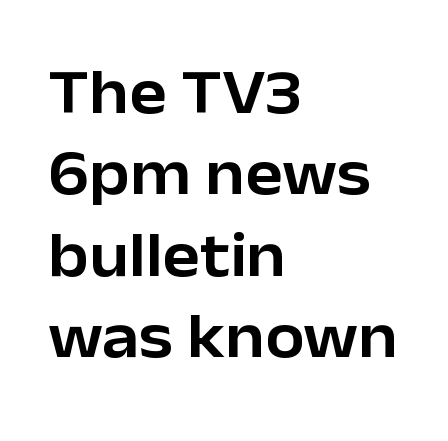
Which margin do the lines hug? The left one — the right edge is uneven. The letters stand straight up with perfectly vertical stems. The zone under the glyphs is completely vacant. The passage shown is typed in a proportional face where columns would drift. Each word holds together tightly as a unit, with standard inter-letter gaps. Typographically, this falls in the sans-serif category.
